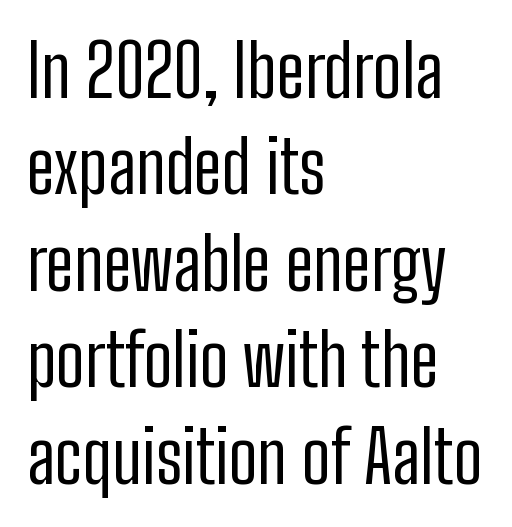
The space directly below the letters is spotless. Does the leading feel generous? No, just average. Compared with a centered layout, this one pins lines to the left instead. Italic? Not at all — the glyphs are vertical. Letterform terminals end flat and unadorned throughout the passage. Think of a printed novel: that variable character pitch is what you see here.
